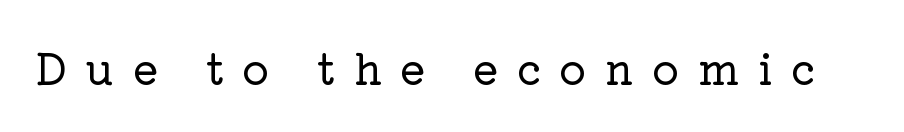
{"serif": "yes", "italic": "no", "width": "normal", "stroke_contrast": "low", "x_height": "medium", "monospaced": "no", "underline": "no", "letter_spacing": "wide", "letter_spacing_em": 0.44, "glyph_px": 42}
